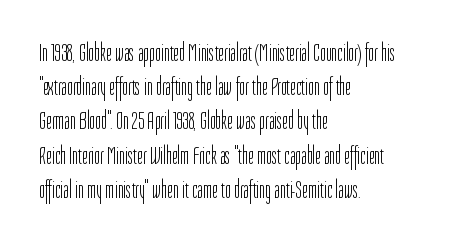
The area under the type is left untouched. A roman cut, with each character standing at attention. Observe the ordinary spacing: letters are neighbours, not strangers. Notice how the passage keeps a crisp vertical edge on the left only.
